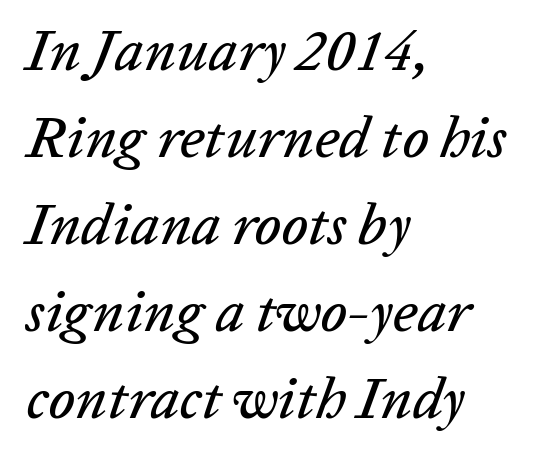
Check under the words: just untouched page. Successive baselines arrive at the customary interval. The lettering tilts uniformly, giving the passage an italic look. One-word summary of the alignment: left. The tracking reads as untouched default to a designer's eye. Each letter keeps its own natural width here, so spacing adapts to shape.
